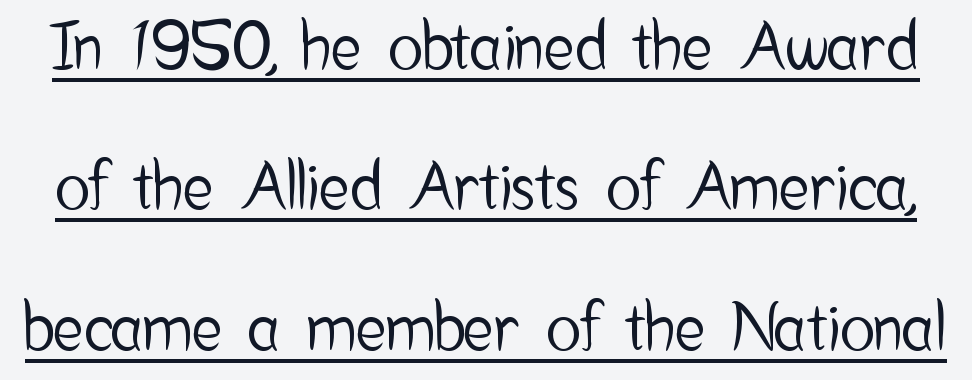
The lettering stays uniformly vertical, giving the passage a roman look. The block of text is sparse from top to bottom, with ample space between rows. Note the varied advance widths — an 'i' is clearly narrower than an 'm'. The passage shown has conventional tracking throughout. The font family rendered here belongs to the sans-serif group.
